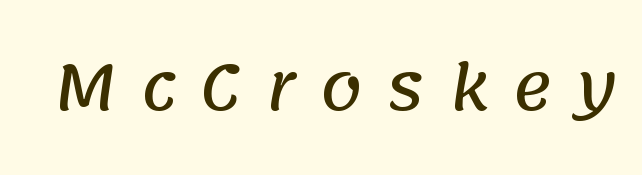
The image shows 61 px sans-serif type; set unusually wide letter spacing (+0.39 em), not underlined; low stroke contrast and a large x-height.
